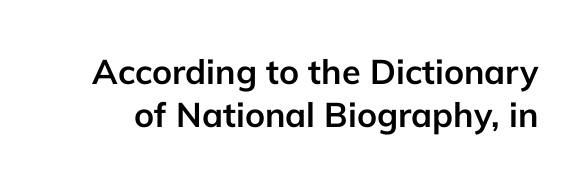
{"serif": "no", "italic": "no", "bold": "yes", "weight": "semibold", "width": "normal", "stroke_contrast": "low", "x_height": "medium", "monospaced": "no", "underline": "no", "line_spacing": "normal", "line_spacing_ratio": 1.26, "letter_spacing": "normal", "letter_spacing_em": 0.0, "glyph_px": 34}
